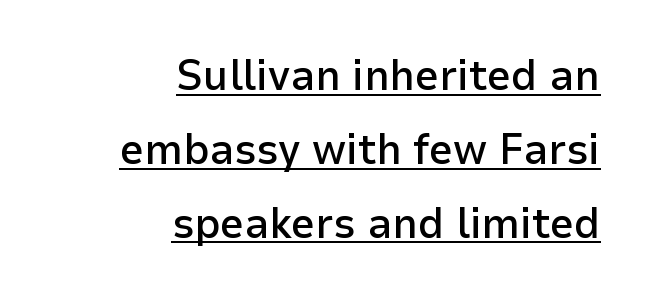
The image shows 43 px semibold sans-serif type, upright; set right-aligned, line spacing 1.72x, normal letter spacing, underlined; low stroke contrast and a medium x-height.
